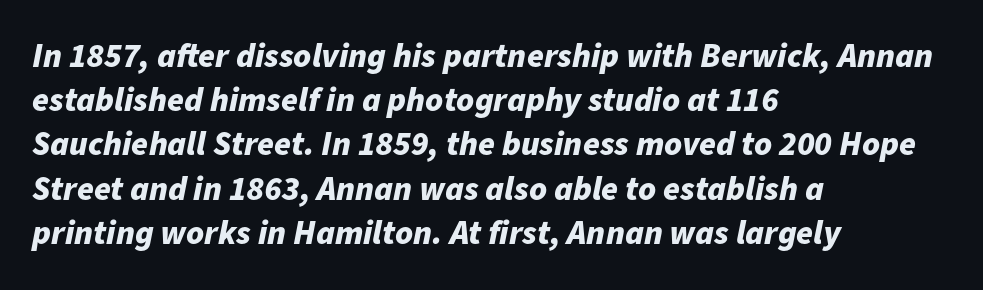
Letter spacing: default. The letters are slanted; this is an italic face. The letters are bold, with thick, heavy strokes. The rendering uses natural spacing where letterforms have individual widths. Plain, unruled lines of type.
